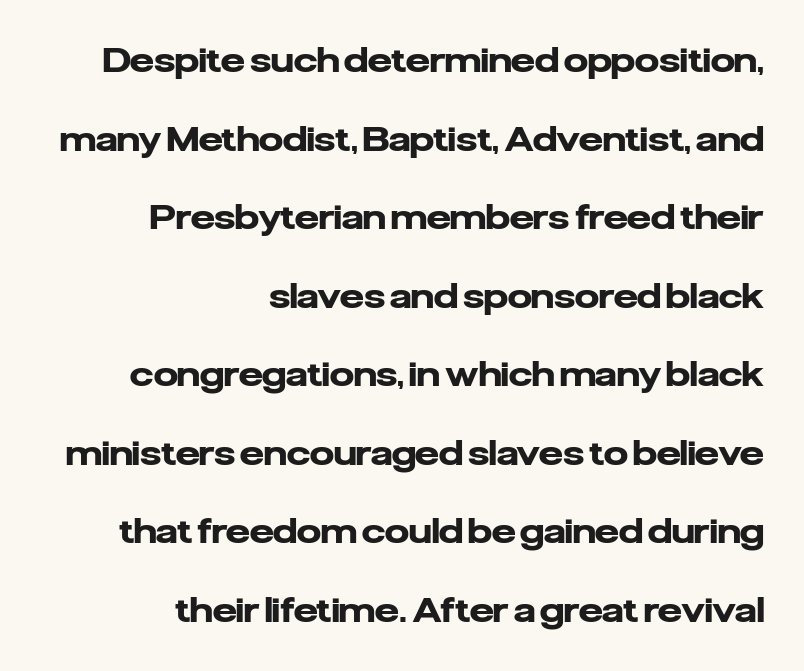
Q: Is the text bold? A: Yes.
Q: Is the text italic (slanted)? A: No, it is upright.
Q: Is the typeface a serif or a sans-serif typeface? A: Sans-serif.
Q: Is the text underlined? A: No.
Q: How is the paragraph aligned? A: Right-aligned.
Q: Is the spacing between letters normal or unusually wide? A: Normal.
Q: Is the spacing between lines tight, normal or loose? A: Loose.
Q: Width (condensed, normal, or wide)? A: Normal.
Q: Stroke contrast? A: Low.
Q: x-height? A: Medium.
Q: Monospaced? A: No.
